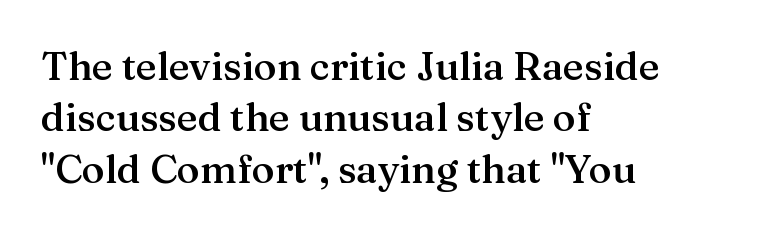
The image shows 39 px semibold serif type, upright; set left-aligned, normal line spacing (1.32x), normal letter spacing, not underlined; medium stroke contrast and a medium x-height.
